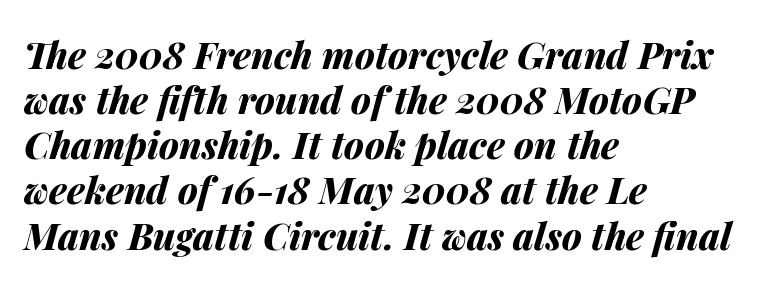
Glance below the letters and you will spot only blank space. Tracking here is standard; glyphs follow each other at the usual distance. Rendered with sloped, italic letterforms. On the weight axis this lands at bold, roughly 700.
